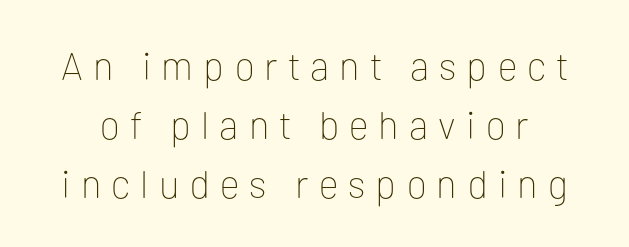
The passage shown stacks its lines at a standard gap. A typesetter would call this proportional, since set widths differ per character. The characters are drawn with everyday or finer stroke widths. The letterforms stand isolated, each surrounded by extra space. Serifs: no, the terminals of the letterforms are clean.
